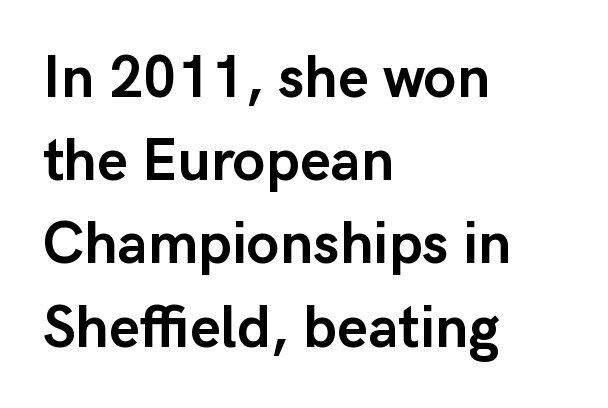
Italic? Not at all — the glyphs are vertical. Tracking value appears to be zero — textbook default spacing. One-word summary of the alignment: left. Each glyph is drawn with heavy, bold strokes. Spacing verdict: proportional, widths tailored to each character.
